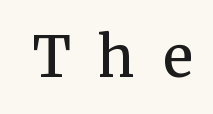
Letter spacing: wide. Posture: straight, roman, zero tilt. Check where the strokes stop: tiny serifs finish them off. The font is comparable to plain body text, perhaps lighter.
